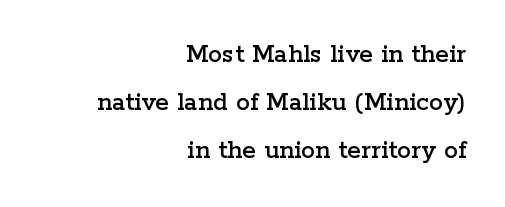
The image shows 28 px wide serif type, upright; set right-aligned, line spacing 1.72x, normal letter spacing, not underlined; low stroke contrast and a medium x-height.
